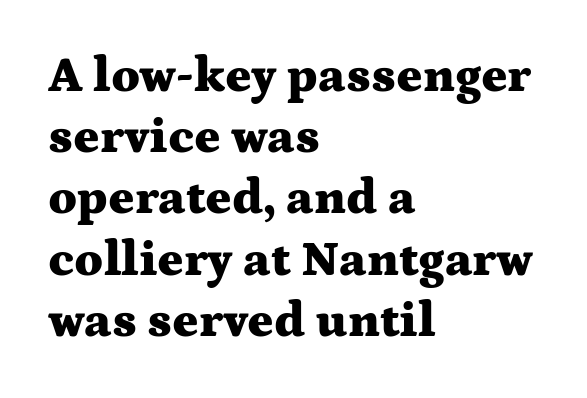
If you drew a line through each stem, it would be perfectly vertical. Type style note: has serifs. The passage shown is typed in a proportional face where columns would drift. Weight check: bold — yes, fully.
